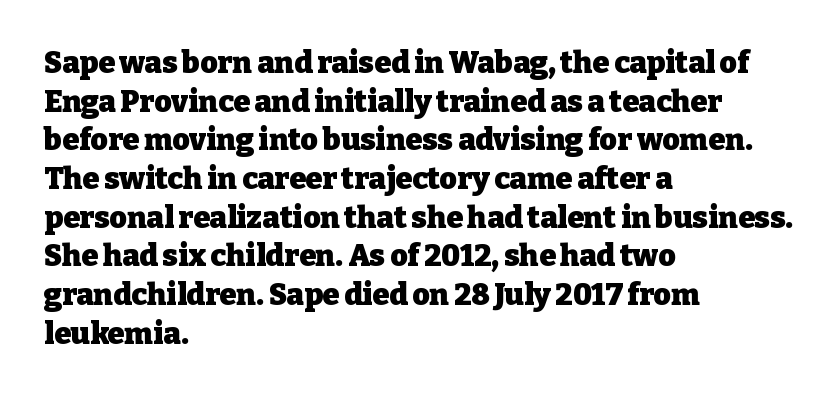
{"serif": "yes", "italic": "no", "bold": "yes", "weight": "heavy", "width": "normal", "stroke_contrast": "low", "x_height": "medium", "monospaced": "no", "underline": "no", "align": "left", "line_spacing": "normal", "line_spacing_ratio": 1.29, "letter_spacing": "normal", "letter_spacing_em": 0.0, "glyph_px": 30}
